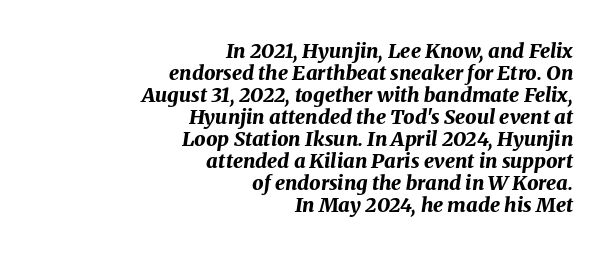
{"italic": "yes", "lean": "right", "slant_degrees": 8, "bold": "yes", "underline": "no", "align": "right", "line_spacing": "tight", "line_spacing_ratio": 1.1, "letter_spacing": "normal", "letter_spacing_em": 0.0, "glyph_px": 20}
